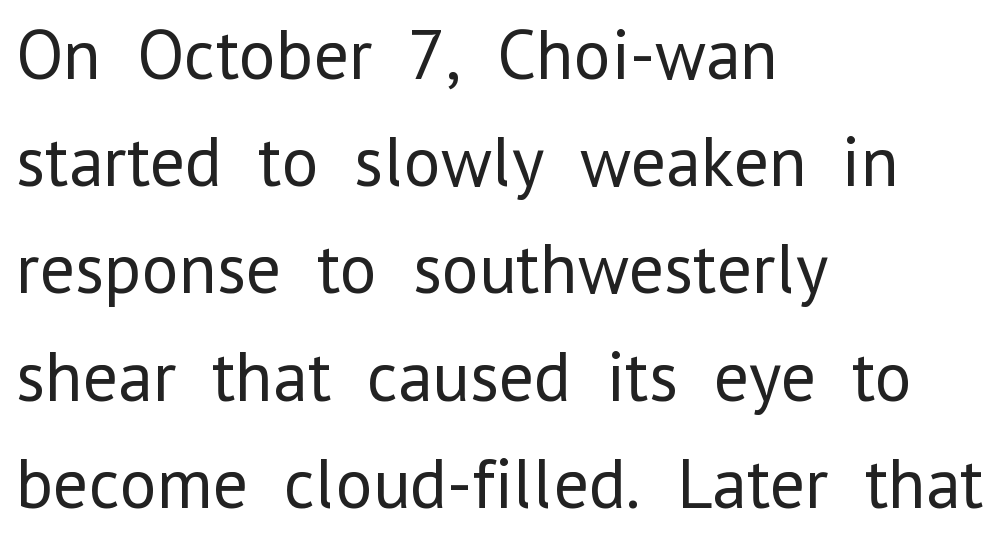
{"serif": "no", "italic": "no", "bold": "no", "weight": "regular", "width": "normal", "stroke_contrast": "low", "x_height": "medium", "monospaced": "no", "underline": "no", "align": "left", "line_spacing": "normal", "line_spacing_ratio": 1.51, "letter_spacing": "normal", "letter_spacing_em": 0.0, "glyph_px": 71}
